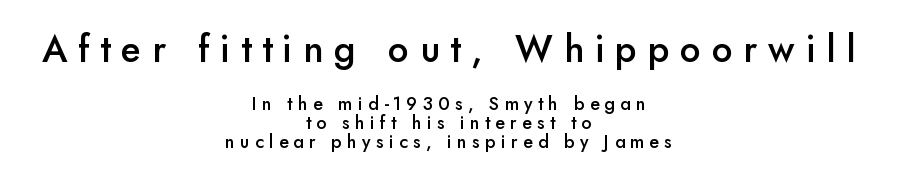
{"serif": "no", "italic": "no", "bold": "semi", "weight": "semibold", "width": "normal", "stroke_contrast": "low", "x_height": "small", "monospaced": "no", "underline": "no", "align": "center", "line_spacing": "tight", "line_spacing_ratio": 1.05, "letter_spacing": "wide", "letter_spacing_em": 0.29, "larger_block": "first", "size_ratio": 2.06, "glyph_px": 37}
